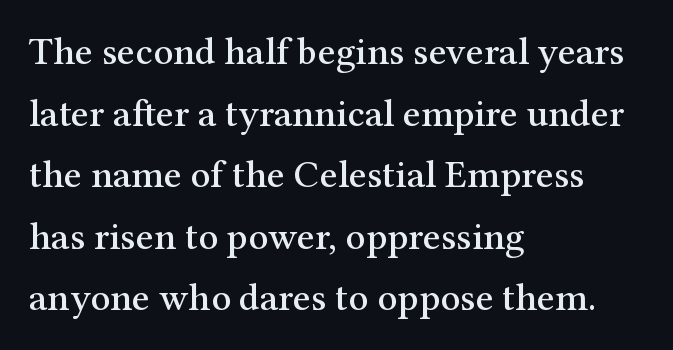
Q: Is the text italic (slanted)? A: No, it is upright.
Q: Is the typeface a serif or a sans-serif typeface? A: Serif.
Q: Is the text underlined? A: No.
Q: How is the paragraph aligned? A: Left-aligned.
Q: Is the spacing between letters normal or unusually wide? A: Normal.
Q: Is the spacing between lines tight, normal or loose? A: Normal.
Q: Width (condensed, normal, or wide)? A: Normal.
Q: Stroke contrast? A: Medium.
Q: x-height? A: Medium.
Q: Monospaced? A: No.
